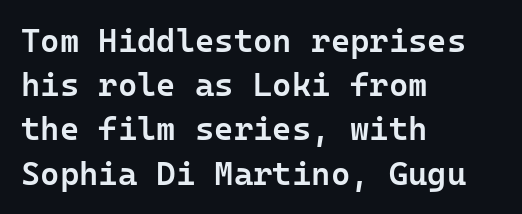
The image shows 33 px semibold sans-serif type, upright; set left-aligned, normal line spacing (1.34x), normal letter spacing, not underlined; low stroke contrast and a medium x-height.
